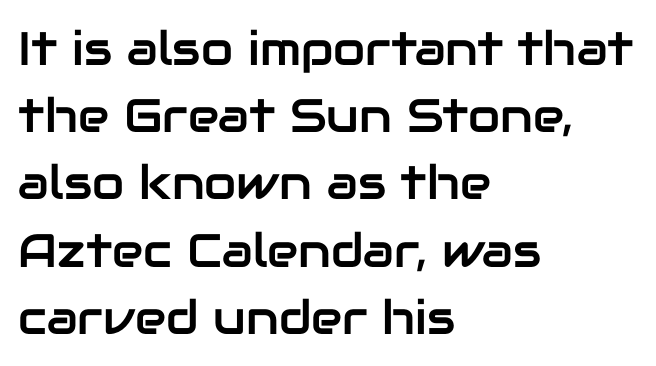
{"serif": "no", "italic": "no", "width": "normal", "stroke_contrast": "low", "x_height": "medium", "monospaced": "no", "underline": "no", "align": "left", "line_spacing": "normal", "line_spacing_ratio": 1.43, "letter_spacing": "normal", "letter_spacing_em": 0.0, "glyph_px": 47}
